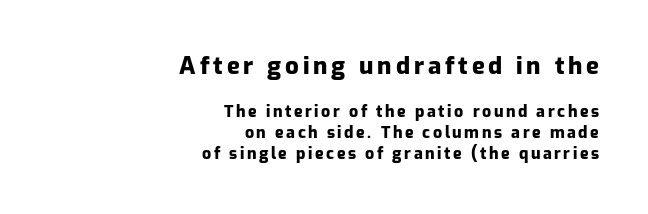
{"italic": "no", "bold": "yes", "underline": "no", "align": "right", "line_spacing": "normal", "line_spacing_ratio": 1.31, "larger_block": "first", "size_ratio": 1.5, "glyph_px": 24}
